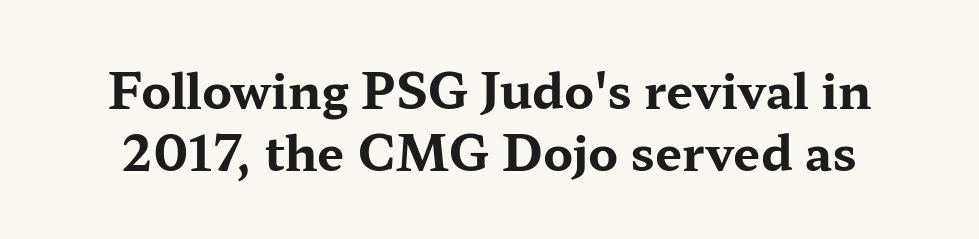
Q: Is the text bold? A: Yes.
Q: Is the text italic (slanted)? A: No, it is upright.
Q: Is the typeface a serif or a sans-serif typeface? A: Serif.
Q: Is the text underlined? A: No.
Q: Is the spacing between letters normal or unusually wide? A: Normal.
Q: Is the spacing between lines tight, normal or loose? A: Normal.
Q: Width (condensed, normal, or wide)? A: Wide.
Q: Stroke contrast? A: Medium.
Q: x-height? A: Medium.
Q: Monospaced? A: No.
